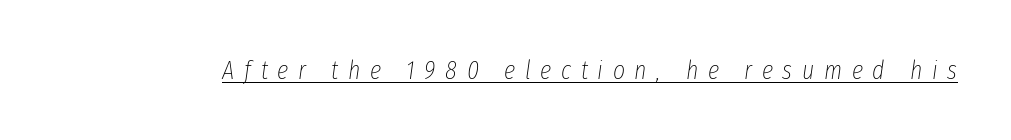
{"italic": "yes", "lean": "right", "slant_degrees": 8, "bold": "no", "underline": "yes", "letter_spacing": "wide", "letter_spacing_em": 0.37, "glyph_px": 26}
